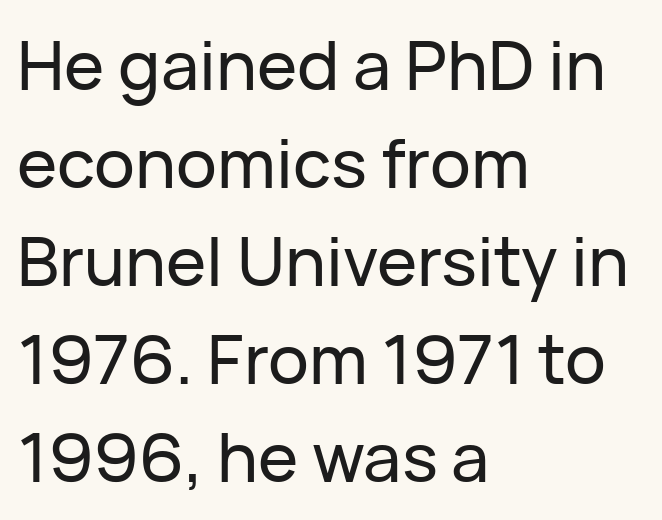
The image shows 68 px sans-serif type, upright; set left-aligned, normal line spacing (1.44x), normal letter spacing, not underlined; low stroke contrast and a medium x-height.
